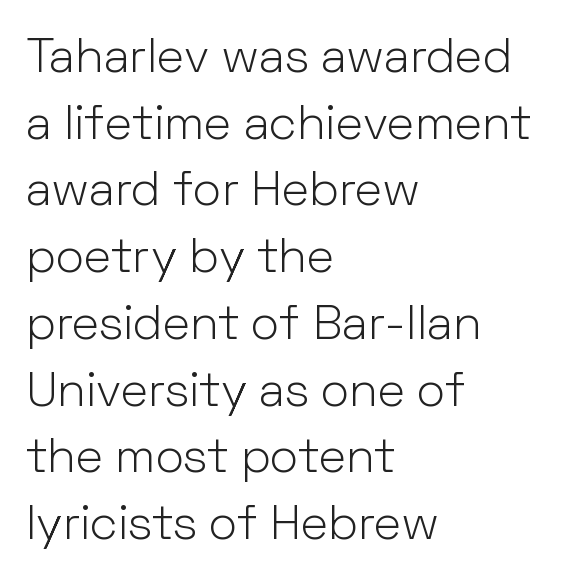
The image shows 48 px light sans-serif type, upright; set left-aligned, normal line spacing (1.39x), normal letter spacing, not underlined; low stroke contrast and a medium x-height.
